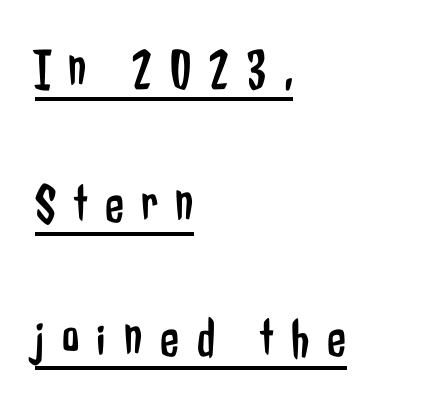
These lines stack with their left ends in a neat column. Here the designer chose a conventional face with non-uniform glyph widths. Think standard paragraph weight, or any step lighter than that. Stroke terminals: plain, sans-serif. Posture: straight, roman, zero tilt. There is plenty of visible air inserted between adjacent glyphs.
